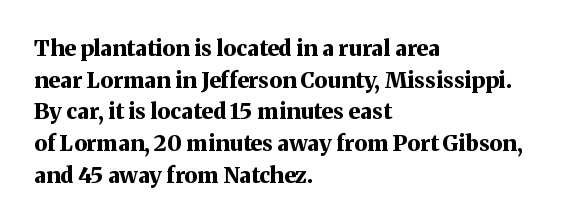
{"italic": "no", "bold": "yes", "underline": "no", "align": "left", "line_spacing": "normal", "line_spacing_ratio": 1.44, "letter_spacing": "normal", "letter_spacing_em": 0.0, "glyph_px": 22}
